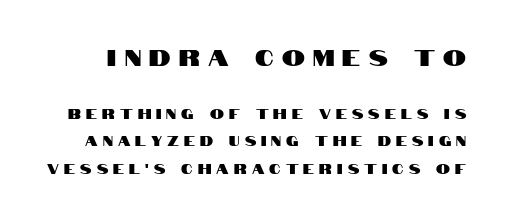
Style check: upright. Descender tails drop into unmarked territory. Character size in the leading block exceeds that of the trailing block. Leading is clearly above the norm, producing a sparse column. These lines have a slow, spaced-out rhythm from letter to letter.
